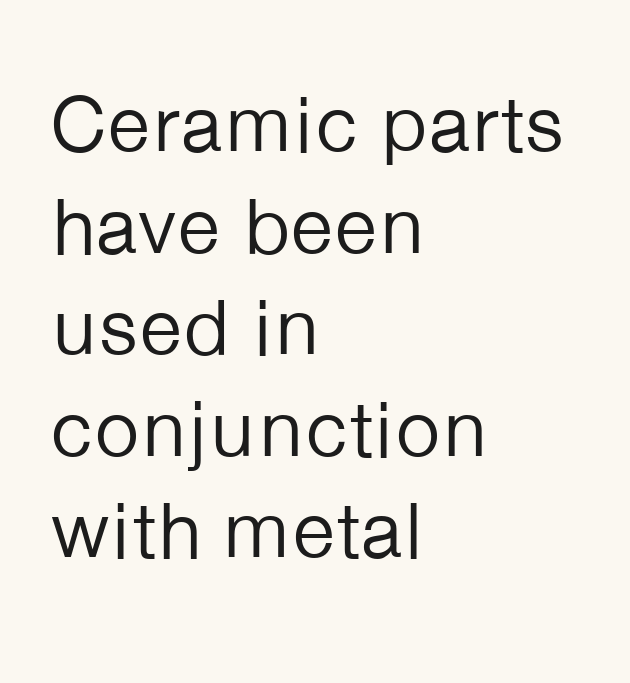
{"serif": "no", "italic": "no", "bold": "no", "weight": "regular", "width": "normal", "stroke_contrast": "low", "x_height": "medium", "monospaced": "no", "underline": "no", "align": "left", "line_spacing": "normal", "line_spacing_ratio": 1.27, "letter_spacing": "normal", "letter_spacing_em": 0.0, "glyph_px": 80}
